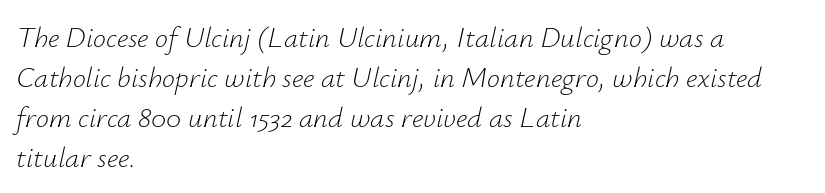
One glance says typical: line gaps are just what's usual. These lines were composed using italics. Stem width sits at or under what a default text font uses. Where is the straight margin? On the left. Each letter keeps its own natural width here, so spacing adapts to shape.
